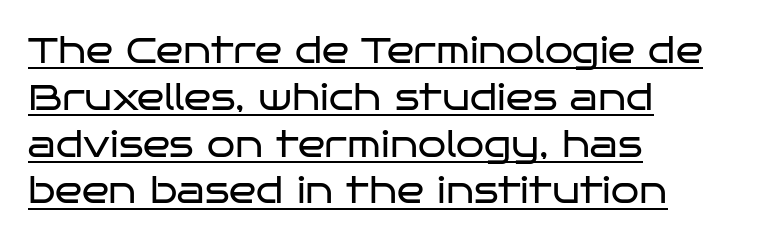
{"serif": "no", "italic": "no", "bold": "no", "weight": "regular", "width": "wide", "stroke_contrast": "low", "x_height": "large", "monospaced": "no", "underline": "yes", "align": "left", "line_spacing": "normal", "line_spacing_ratio": 1.3, "letter_spacing": "normal", "letter_spacing_em": 0.0, "glyph_px": 36}
